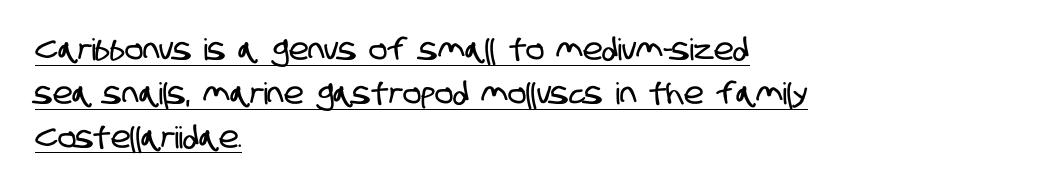
{"serif": "no", "width": "condensed", "stroke_contrast": "low", "x_height": "large", "monospaced": "no", "underline": "yes", "align": "left", "line_spacing": "normal", "line_spacing_ratio": 1.46, "letter_spacing": "normal", "letter_spacing_em": 0.0, "glyph_px": 30}
